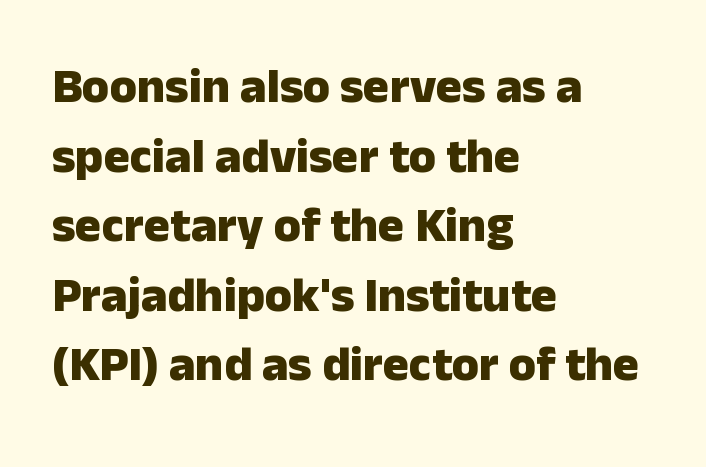
The image shows 49 px heavy sans-serif type, upright; set left-aligned, normal line spacing (1.42x), normal letter spacing, not underlined; low stroke contrast and a medium x-height.
